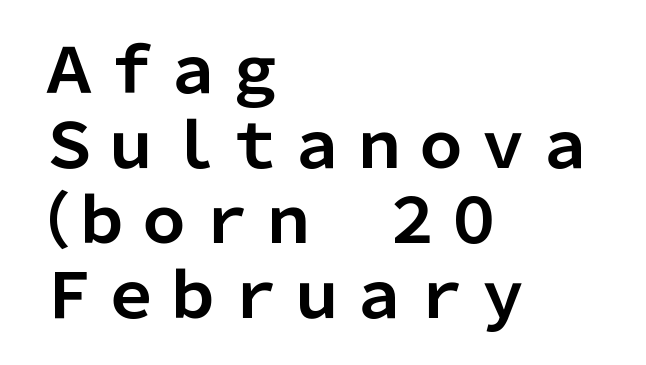
Q: Is the text bold? A: Yes.
Q: Is the text italic (slanted)? A: No, it is upright.
Q: Is the typeface a serif or a sans-serif typeface? A: Sans-serif.
Q: Is the text underlined? A: No.
Q: How is the paragraph aligned? A: Left-aligned.
Q: Is the spacing between letters normal or unusually wide? A: Normal.
Q: Width (condensed, normal, or wide)? A: Normal.
Q: Stroke contrast? A: Low.
Q: x-height? A: Medium.
Q: Monospaced? A: No.
